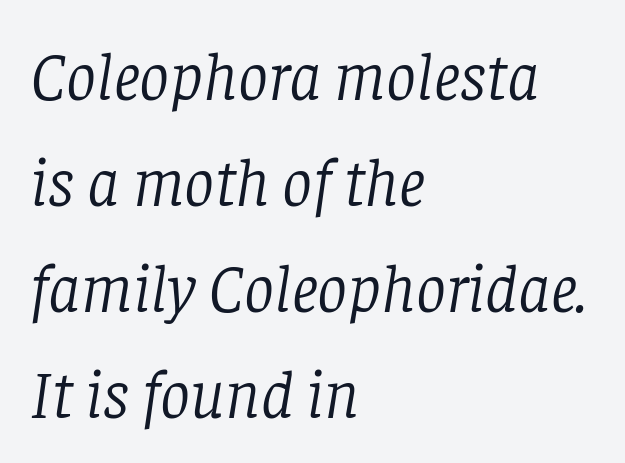
{"serif": "yes", "italic": "yes", "lean": "right", "slant_degrees": 8, "bold": "no", "weight": "light", "width": "normal", "stroke_contrast": "low", "x_height": "large", "monospaced": "no", "underline": "no", "align": "left", "line_spacing": "normal", "line_spacing_ratio": 1.58, "letter_spacing": "normal", "letter_spacing_em": 0.0, "glyph_px": 67}
